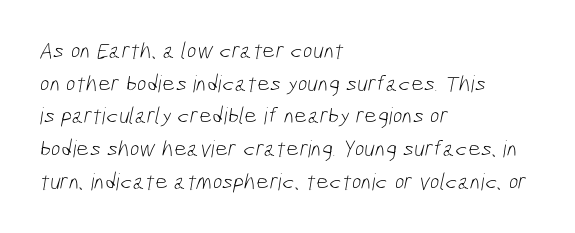
Q: Is the text bold? A: No.
Q: Is the text underlined? A: No.
Q: How is the paragraph aligned? A: Left-aligned.
Q: Is the spacing between letters normal or unusually wide? A: Normal.
Q: Is the spacing between lines tight, normal or loose? A: Normal.
